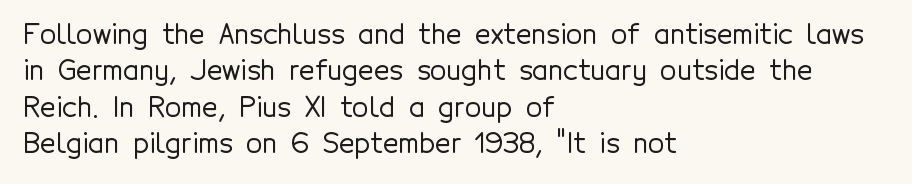
Q: Is the text italic (slanted)? A: No, it is upright.
Q: Is the text underlined? A: No.
Q: How is the paragraph aligned? A: Left-aligned.
Q: Is the spacing between letters normal or unusually wide? A: Normal.
Q: Is the spacing between lines tight, normal or loose? A: Normal.
